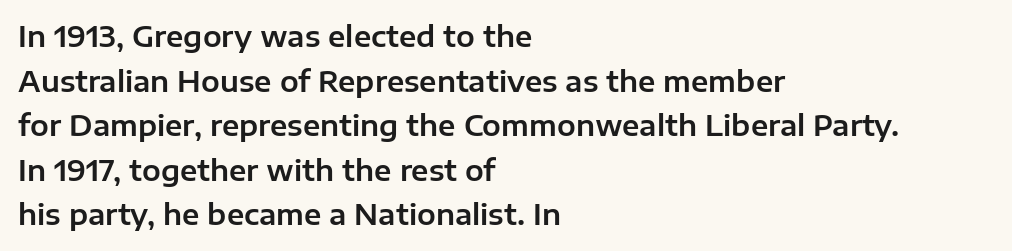
The image shows 28 px sans-serif type, upright; set left-aligned, normal line spacing (1.59x), normal letter spacing, not underlined; low stroke contrast and a medium x-height.
